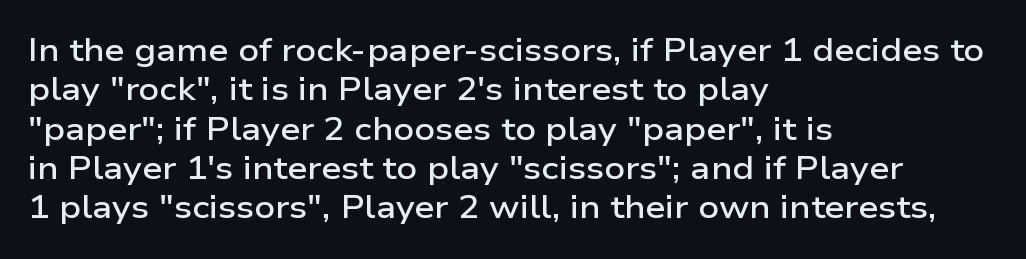
Q: Is the text bold? A: Semi-bold.
Q: Is the text italic (slanted)? A: No, it is upright.
Q: Is the typeface a serif or a sans-serif typeface? A: Sans-serif.
Q: Is the text underlined? A: No.
Q: How is the paragraph aligned? A: Left-aligned.
Q: Is the spacing between letters normal or unusually wide? A: Normal.
Q: Width (condensed, normal, or wide)? A: Wide.
Q: Stroke contrast? A: Low.
Q: x-height? A: Medium.
Q: Monospaced? A: No.
